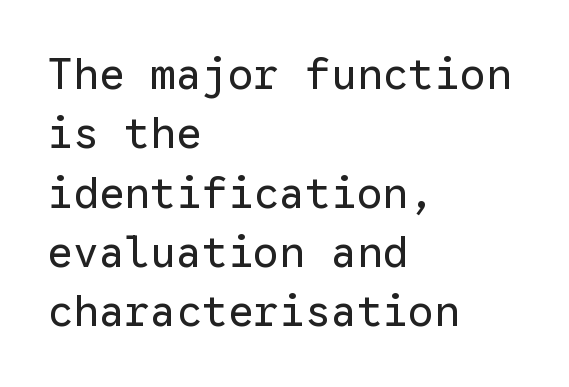
The image shows 43 px regular-weight sans-serif type, upright, monospaced; set left-aligned, normal line spacing (1.38x), normal letter spacing, not underlined; low stroke contrast and a medium x-height.
